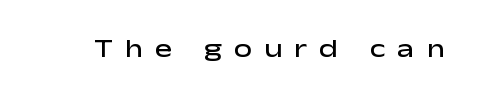
Q: Is the text bold? A: Semi-bold.
Q: Is the text italic (slanted)? A: No, it is upright.
Q: Is the text underlined? A: No.
Q: Is the spacing between letters normal or unusually wide? A: Unusually wide.
